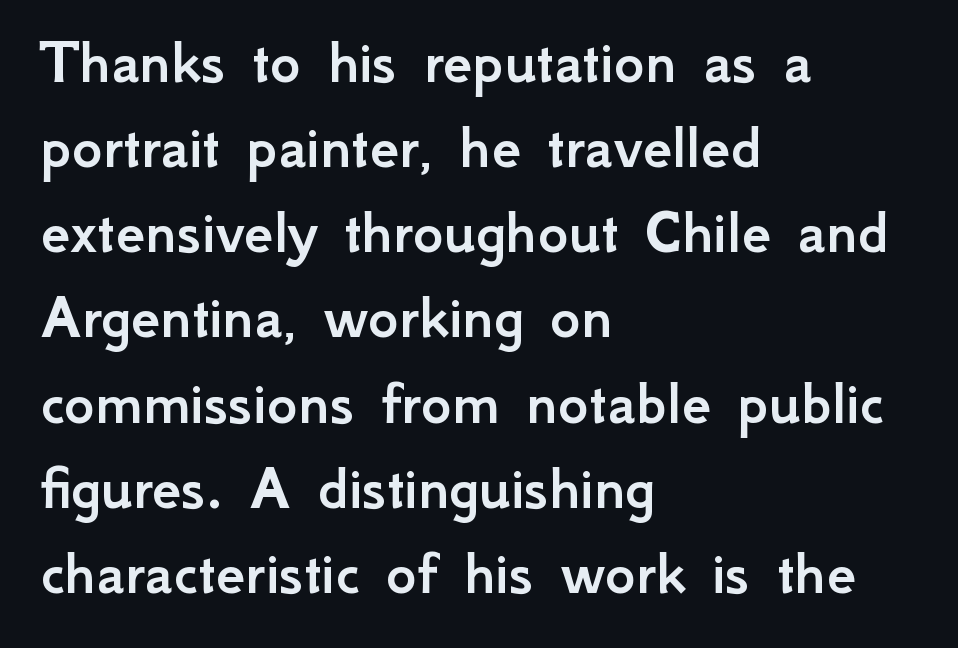
The image shows 66 px sans-serif type, upright; set left-aligned, normal line spacing (1.29x), normal letter spacing, not underlined; low stroke contrast and a small x-height.
